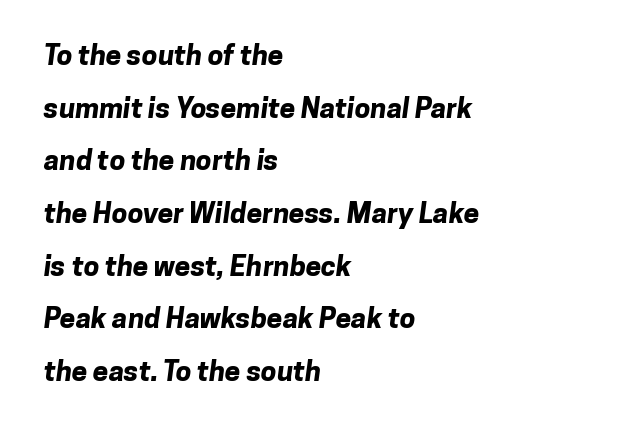
These lines are rendered in a variable-pitch font. Teacher's note: observe the even left margin — that is flush-left alignment. On the weight axis this lands at bold, roughly 700. Nothing unusual about the tracking: characters are spaced as the font intends.
